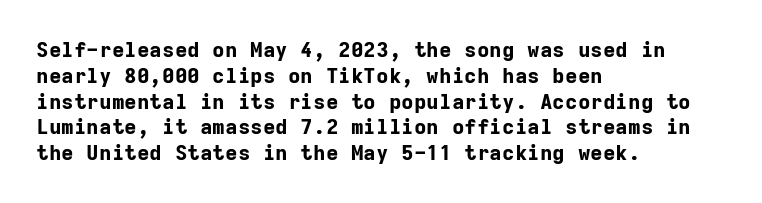
Q: Is the text bold? A: Yes.
Q: Is the text italic (slanted)? A: No, it is upright.
Q: Is the text underlined? A: No.
Q: How is the paragraph aligned? A: Left-aligned.
Q: Is the spacing between letters normal or unusually wide? A: Normal.
